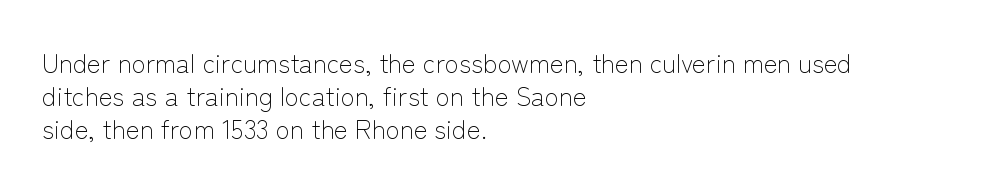
Q: Is the text bold? A: No.
Q: Is the text italic (slanted)? A: No, it is upright.
Q: Is the text underlined? A: No.
Q: How is the paragraph aligned? A: Left-aligned.
Q: Is the spacing between letters normal or unusually wide? A: Normal.
Q: Is the spacing between lines tight, normal or loose? A: Normal.
